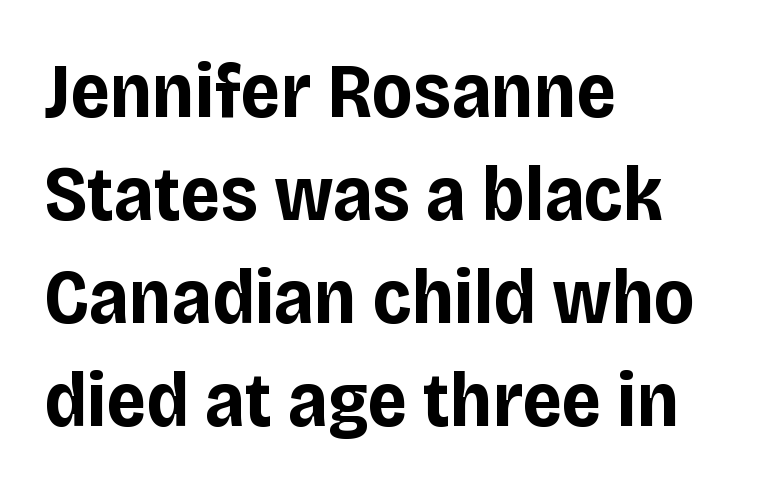
The passage shown stacks its lines at a standard gap. Pretty heavy lettering here — definitely bold. Is the letter spacing exaggerated? No — it looks like the ordinary default. Bare-footed words on every line. Typographically, this falls in the sans-serif category.
